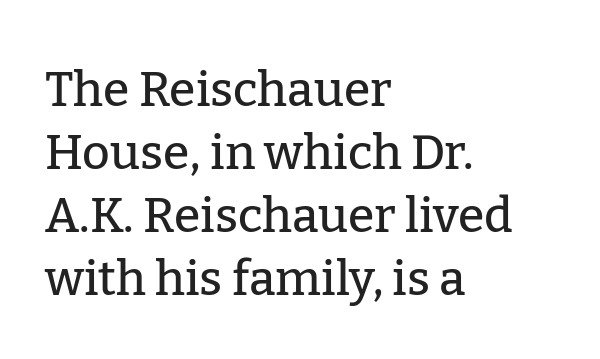
A typesetter would mark this as roman, not italic. Serif or sans? Serif — the stroke terminals have little feet. These lines stack with their left ends in a neat column. The rendering uses a moderate line-height, typical for paragraphs. Students, note that the glyphs here touch the page at normal intervals.
